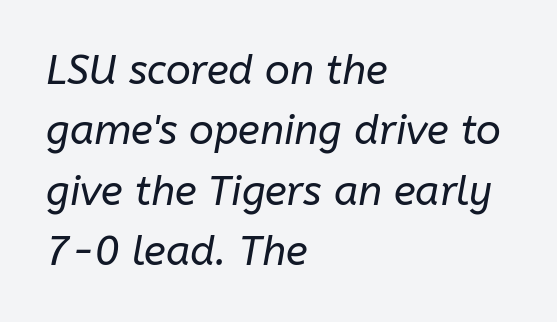
The image shows 41 px regular-weight type, italic (leaning right); set left-aligned, normal line spacing (1.47x), normal letter spacing, not underlined; low stroke contrast and a medium x-height.
